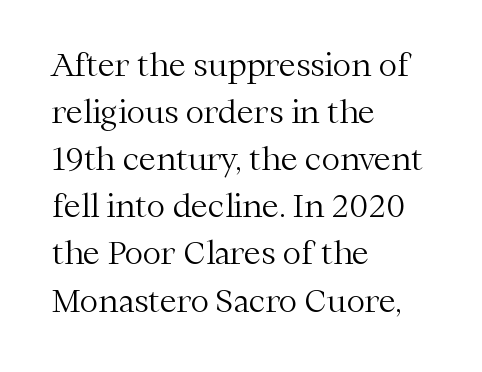
The image shows 31 px light serif type, upright; set left-aligned, normal line spacing (1.52x), normal letter spacing, not underlined; medium stroke contrast and a medium x-height.
